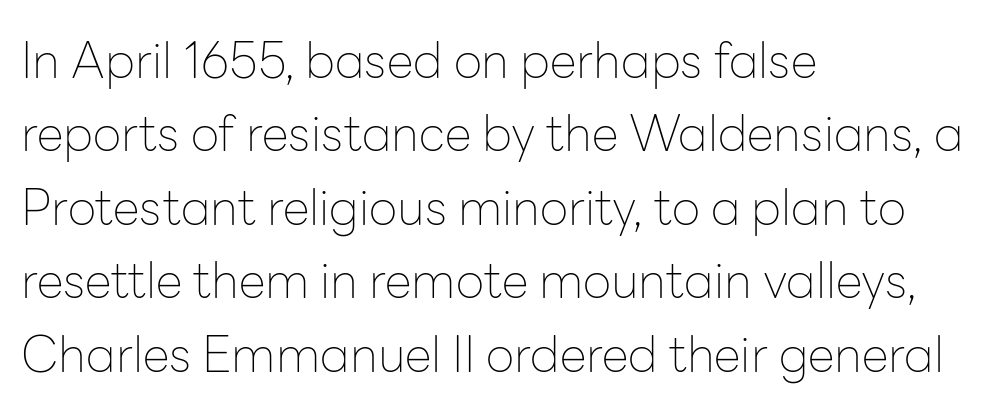
{"serif": "no", "italic": "no", "bold": "no", "weight": "thin", "width": "normal", "stroke_contrast": "low", "x_height": "medium", "monospaced": "no", "underline": "no", "align": "left", "line_spacing": "normal", "line_spacing_ratio": 1.5, "letter_spacing": "normal", "letter_spacing_em": 0.0, "glyph_px": 49}
